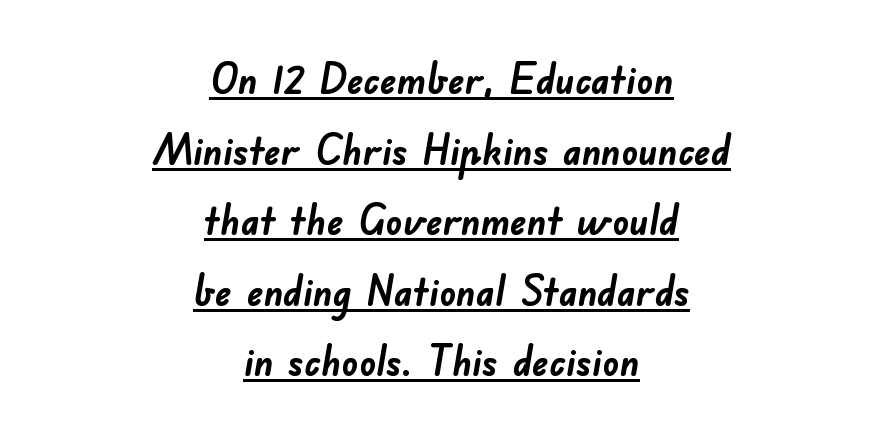
Q: Is the text bold? A: Yes.
Q: Is the typeface a serif or a sans-serif typeface? A: Sans-serif.
Q: Is the text underlined? A: Yes.
Q: How is the paragraph aligned? A: Centered.
Q: Is the spacing between letters normal or unusually wide? A: Normal.
Q: Width (condensed, normal, or wide)? A: Normal.
Q: Stroke contrast? A: Low.
Q: x-height? A: Small.
Q: Monospaced? A: No.
